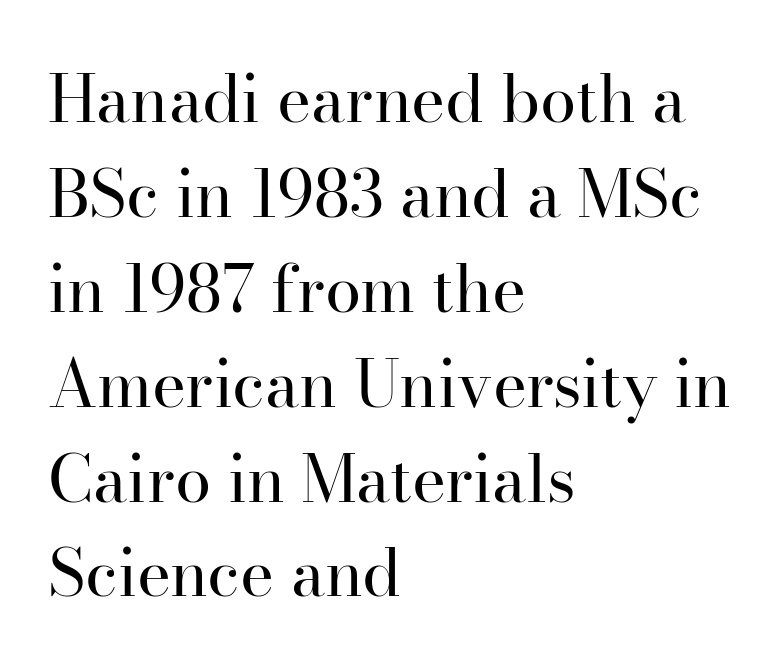
The image shows 65 px regular-weight serif type, upright; set left-aligned, normal line spacing (1.46x), normal letter spacing, not underlined; high stroke contrast and a small x-height.
